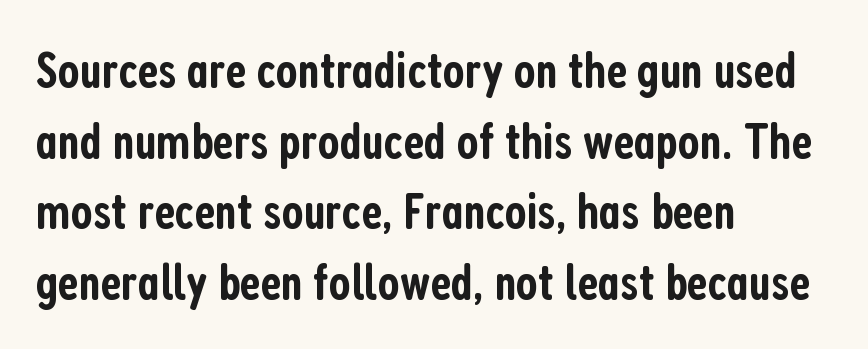
The image shows 52 px semibold, condensed sans-serif type, upright; set left-aligned, normal line spacing (1.36x), normal letter spacing, not underlined; low stroke contrast and a medium x-height.
